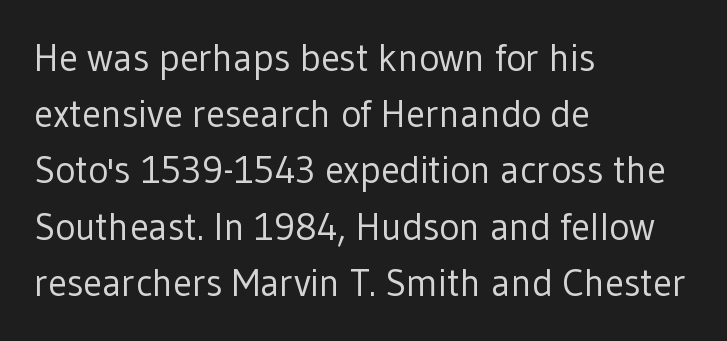
Q: Is the text bold? A: No.
Q: Is the text italic (slanted)? A: No, it is upright.
Q: Is the typeface a serif or a sans-serif typeface? A: Sans-serif.
Q: Is the text underlined? A: No.
Q: How is the paragraph aligned? A: Left-aligned.
Q: Is the spacing between letters normal or unusually wide? A: Normal.
Q: Is the spacing between lines tight, normal or loose? A: Normal.
Q: Width (condensed, normal, or wide)? A: Normal.
Q: Stroke contrast? A: Low.
Q: x-height? A: Medium.
Q: Monospaced? A: No.
